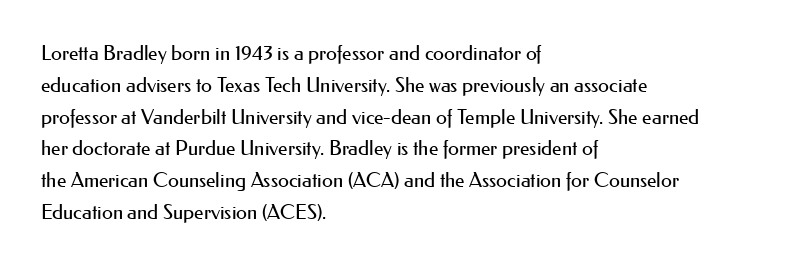
Q: Is the text bold? A: No.
Q: Is the text italic (slanted)? A: No, it is upright.
Q: Is the text underlined? A: No.
Q: How is the paragraph aligned? A: Left-aligned.
Q: Is the spacing between letters normal or unusually wide? A: Normal.
Q: Is the spacing between lines tight, normal or loose? A: Normal.
